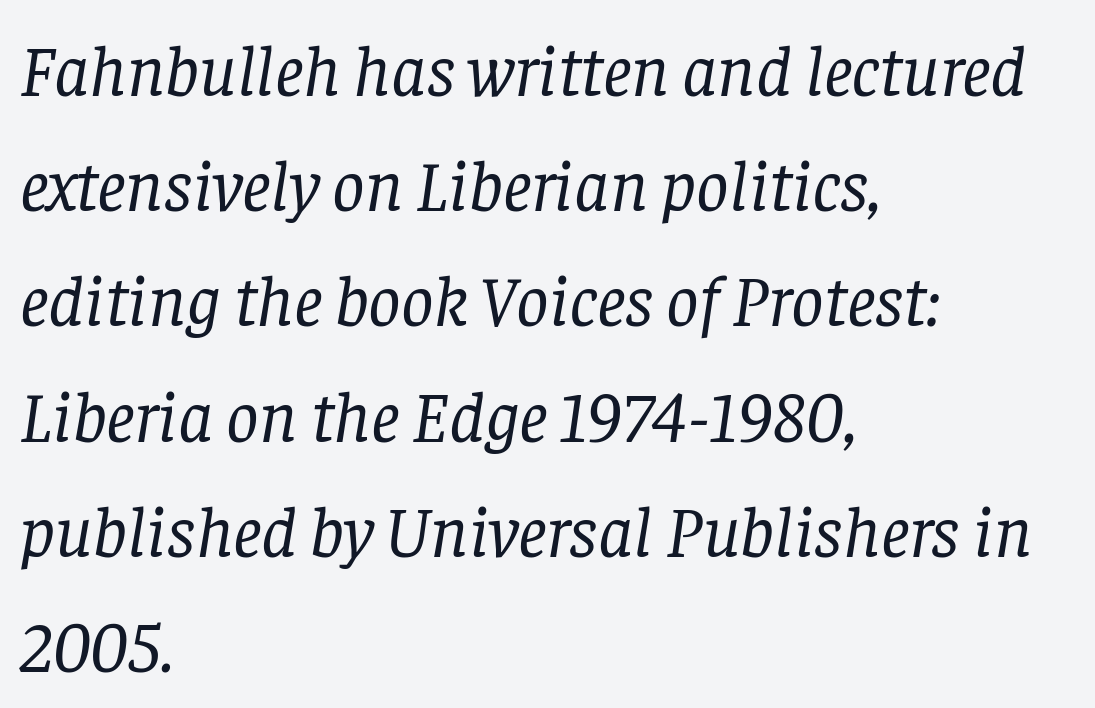
The image shows 72 px regular-weight serif type, italic (leaning right); set left-aligned, normal line spacing (1.6x), normal letter spacing, not underlined; low stroke contrast and a large x-height.
